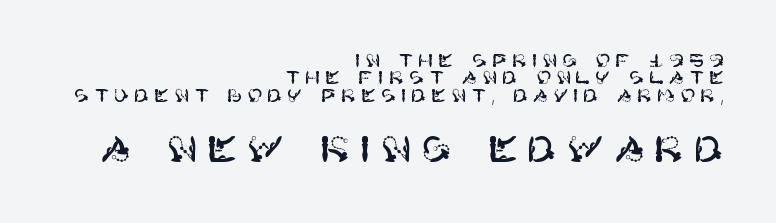
Q: Is the text italic (slanted)? A: No, it is upright.
Q: Is the typeface a serif or a sans-serif typeface? A: Sans-serif.
Q: Is the text underlined? A: No.
Q: How is the paragraph aligned? A: Right-aligned.
Q: Is the spacing between letters normal or unusually wide? A: Unusually wide.
Q: Is the spacing between lines tight, normal or loose? A: Tight.
Q: Which block of text is set in a larger size, the first (top) or the second (bottom)? A: The second (bottom) one.
Q: Width (condensed, normal, or wide)? A: Normal.
Q: Stroke contrast? A: High.
Q: x-height? A: Large.
